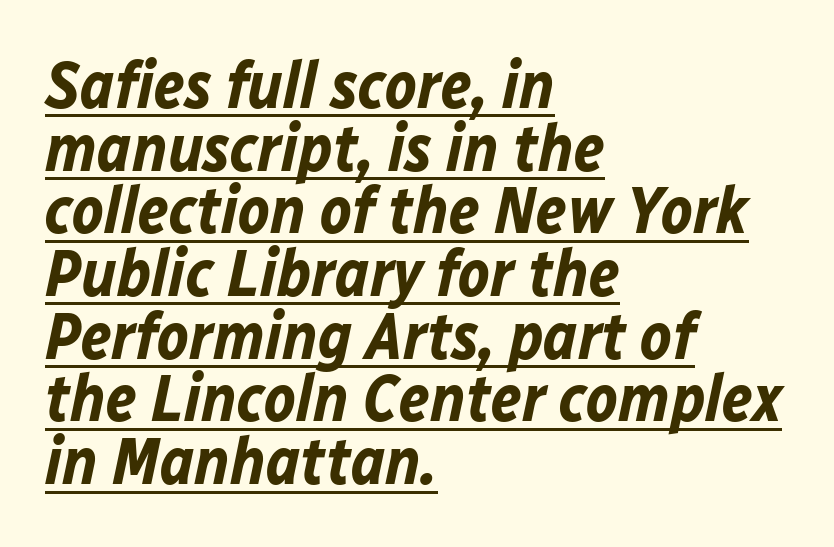
{"italic": "yes", "lean": "right", "slant_degrees": 12, "bold": "yes", "weight": "bold", "width": "normal", "stroke_contrast": "low", "x_height": "medium", "monospaced": "no", "underline": "yes", "align": "left", "line_spacing": "tight", "line_spacing_ratio": 0.95, "letter_spacing": "normal", "letter_spacing_em": 0.0, "glyph_px": 66}
